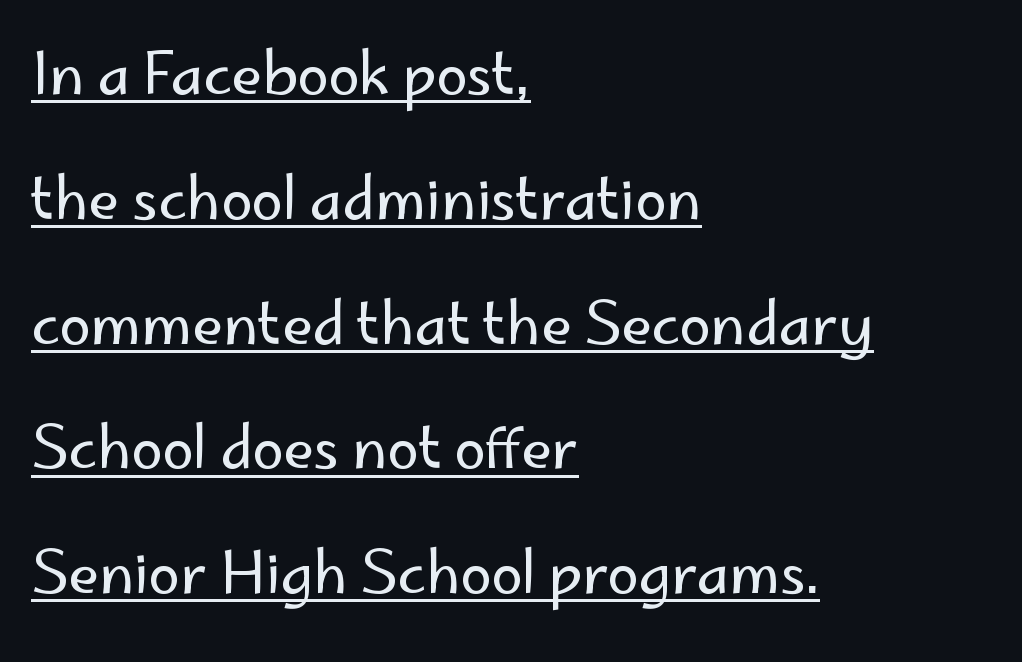
{"serif": "no", "italic": "no", "bold": "no", "weight": "regular", "width": "normal", "stroke_contrast": "low", "x_height": "small", "monospaced": "no", "underline": "yes", "align": "left", "line_spacing": "loose", "line_spacing_ratio": 2.19, "letter_spacing": "normal", "letter_spacing_em": 0.0, "glyph_px": 57}
